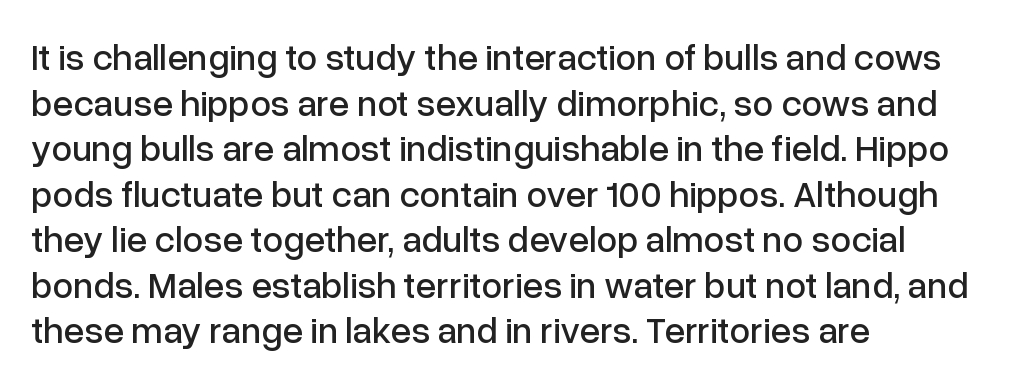
Serifs: no, the terminals of the letterforms are clean. The axis of the letterforms is exactly vertical. The specimen omits any rule beneath the text block's lines. This rendering leaves character spacing at its baseline value.
